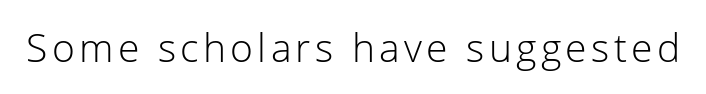
The image shows 39 px light sans-serif type, upright; set not underlined; low stroke contrast and a medium x-height.
